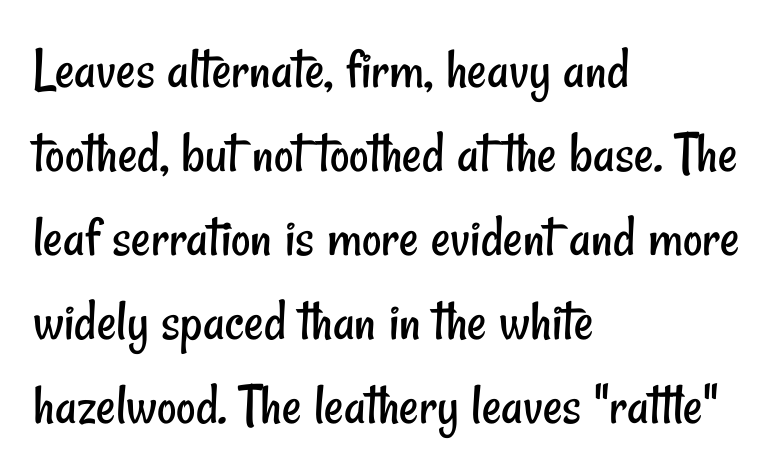
{"serif": "no", "bold": "no", "weight": "regular", "width": "condensed", "stroke_contrast": "low", "x_height": "small", "monospaced": "no", "underline": "no", "align": "left", "line_spacing": "normal", "line_spacing_ratio": 1.4, "letter_spacing": "normal", "letter_spacing_em": 0.0, "glyph_px": 60}
